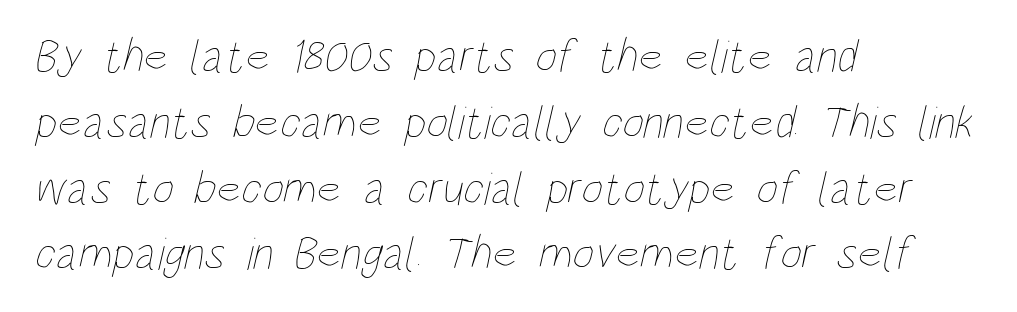
Which margin do the lines hug? The left one — the right edge is uneven. Stems here are at most as thick as an everyday book face. Words float on clear page, feet unadorned. Horizontal bands of white between lines are of average thickness.
